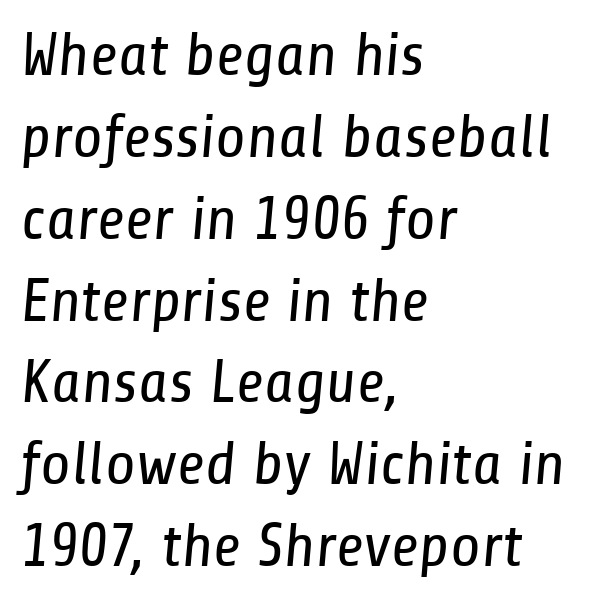
{"serif": "no", "bold": "no", "weight": "regular", "width": "condensed", "stroke_contrast": "low", "x_height": "medium", "monospaced": "no", "underline": "no", "align": "left", "line_spacing": "normal", "line_spacing_ratio": 1.32, "letter_spacing": "normal", "letter_spacing_em": 0.0, "glyph_px": 62}
